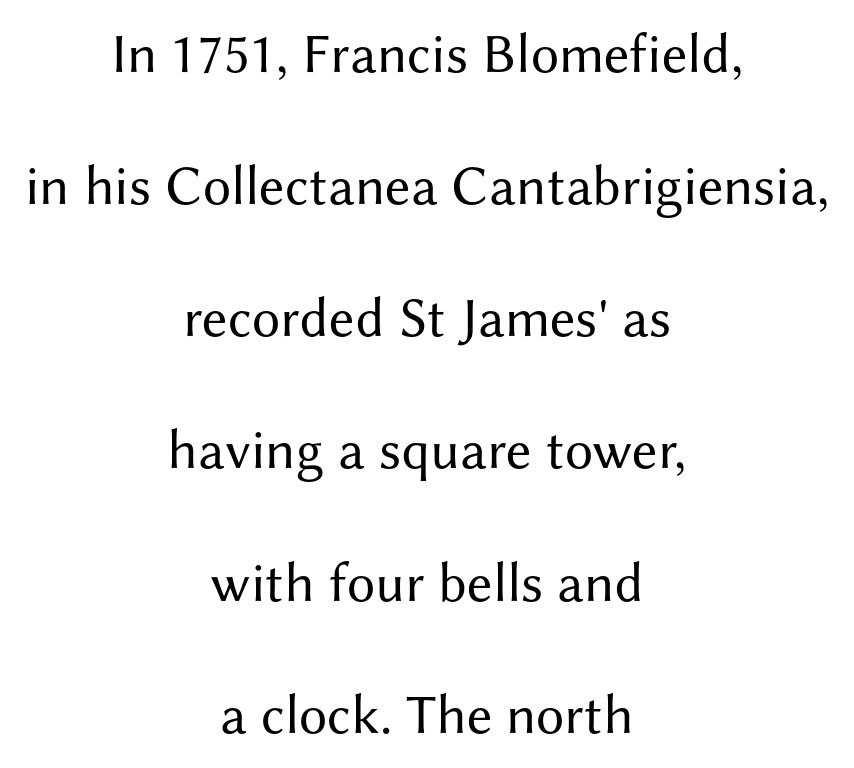
Q: Is the text bold? A: No.
Q: Is the text italic (slanted)? A: No, it is upright.
Q: Is the typeface a serif or a sans-serif typeface? A: Sans-serif.
Q: Is the text underlined? A: No.
Q: How is the paragraph aligned? A: Centered.
Q: Is the spacing between letters normal or unusually wide? A: Normal.
Q: Is the spacing between lines tight, normal or loose? A: Loose.
Q: Width (condensed, normal, or wide)? A: Normal.
Q: Stroke contrast? A: Medium.
Q: x-height? A: Medium.
Q: Monospaced? A: No.
